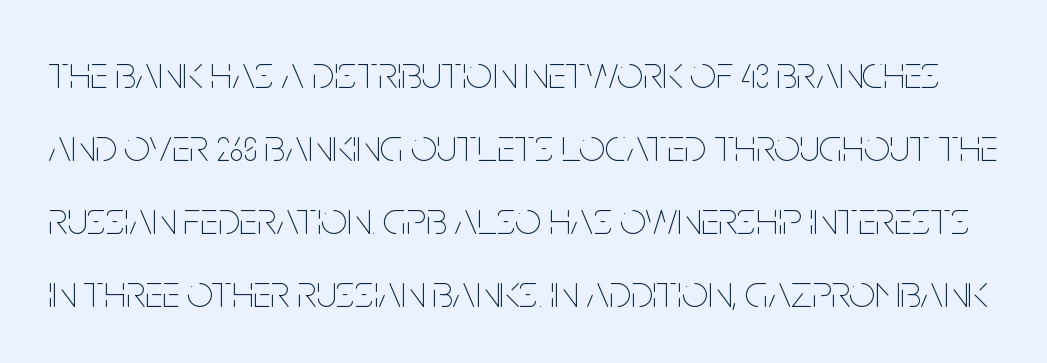
Q: Is the text bold? A: No.
Q: Is the text italic (slanted)? A: No, it is upright.
Q: Is the text underlined? A: No.
Q: Is the spacing between letters normal or unusually wide? A: Normal.
Q: Is the spacing between lines tight, normal or loose? A: Normal.
Q: Width (condensed, normal, or wide)? A: Condensed.
Q: Stroke contrast? A: Low.
Q: x-height? A: Large.
Q: Monospaced? A: No.
